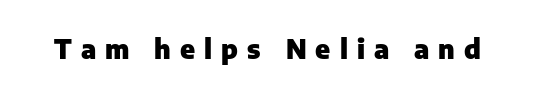
Q: Is the text bold? A: Yes.
Q: Is the text italic (slanted)? A: No, it is upright.
Q: Is the text underlined? A: No.
Q: Is the spacing between letters normal or unusually wide? A: Unusually wide.
